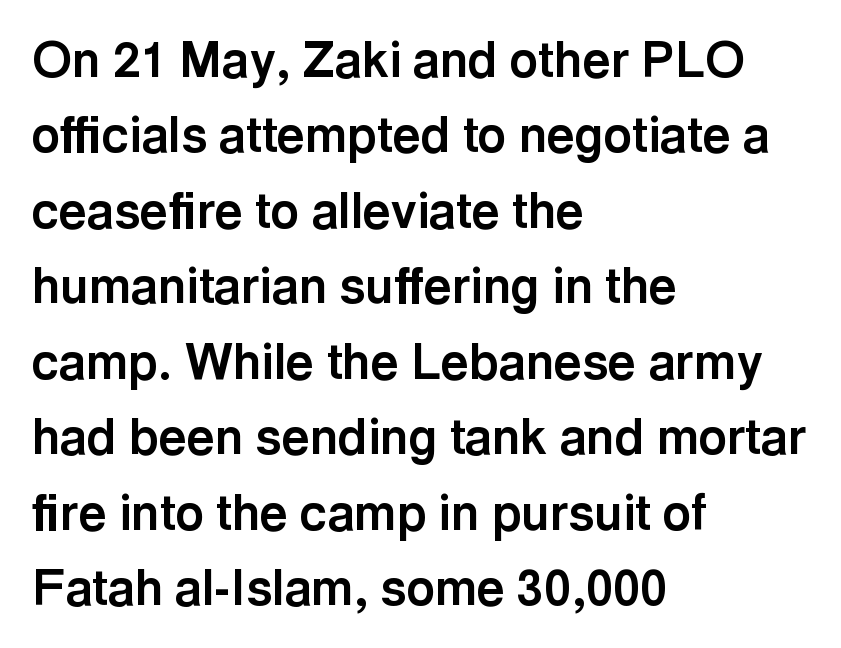
The image shows 49 px bold sans-serif type, upright; set left-aligned, normal line spacing (1.54x), normal letter spacing, not underlined; a medium x-height.
